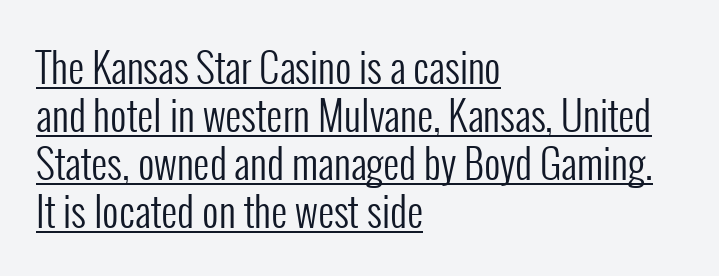
Decoration check: the copy is underlined. The face used here is a sans, in the tradition of grotesques and geometrics. Observe the ordinary spacing: letters are neighbours, not strangers. These lines were composed using upright roman letters. Teacher's note: observe the even left margin — that is flush-left alignment. The letters advance in unequal steps, a hallmark of proportional type.
